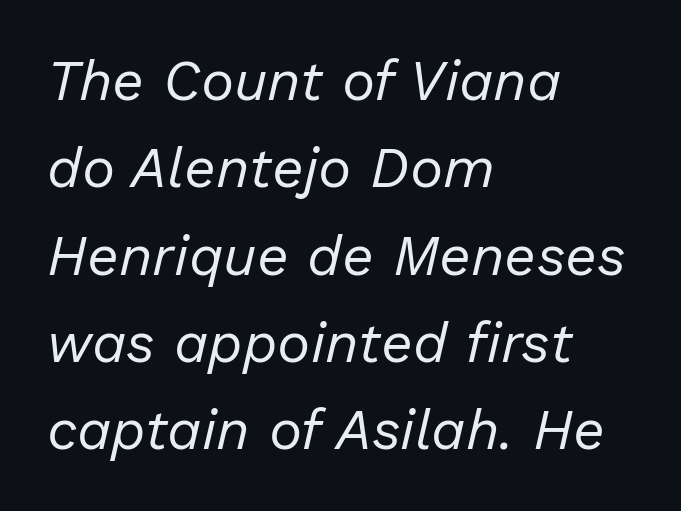
The image shows 56 px regular-weight type, italic (leaning right); set left-aligned, normal line spacing (1.56x), normal letter spacing, not underlined; low stroke contrast and a medium x-height.
